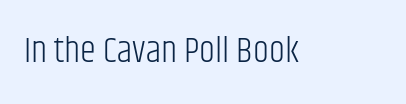
The image shows 36 px light, condensed sans-serif type, upright; set normal letter spacing, not underlined; low stroke contrast and a large x-height.
